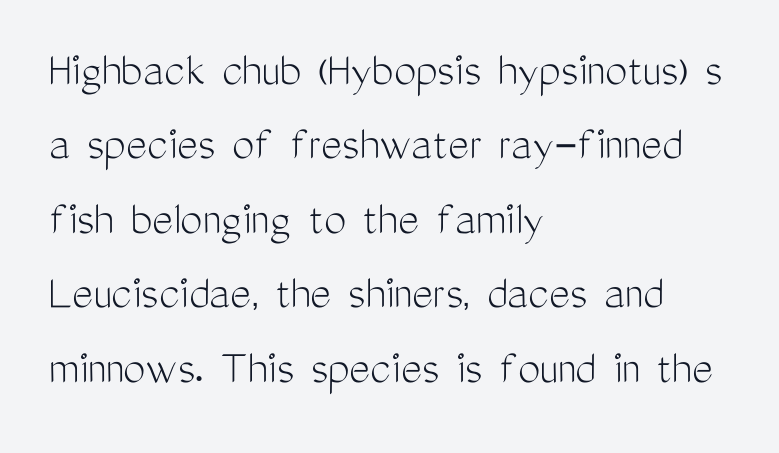
The image shows 50 px light, condensed sans-serif type, upright; set left-aligned, normal line spacing (1.49x), normal letter spacing, not underlined; medium stroke contrast and a medium x-height.
